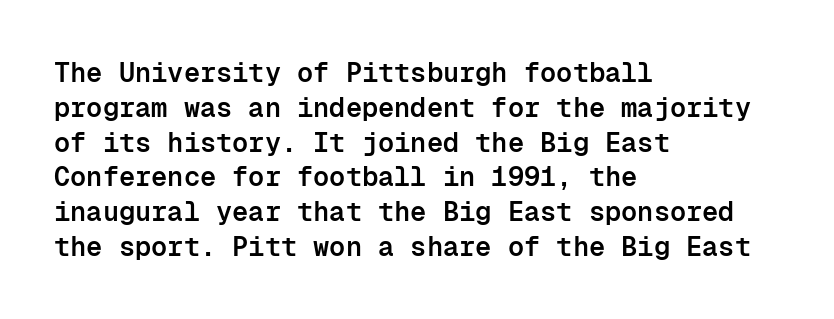
A bare baseline throughout the passage. A typesetter would mark this as roman, not italic. Leading: standard. Here the glyphs are tracked normally, forming tight word shapes.
